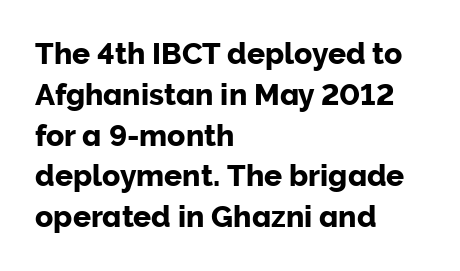
The image shows 30 px sans-serif type, upright; set left-aligned, normal line spacing (1.36x), normal letter spacing, not underlined; low stroke contrast and a medium x-height.
